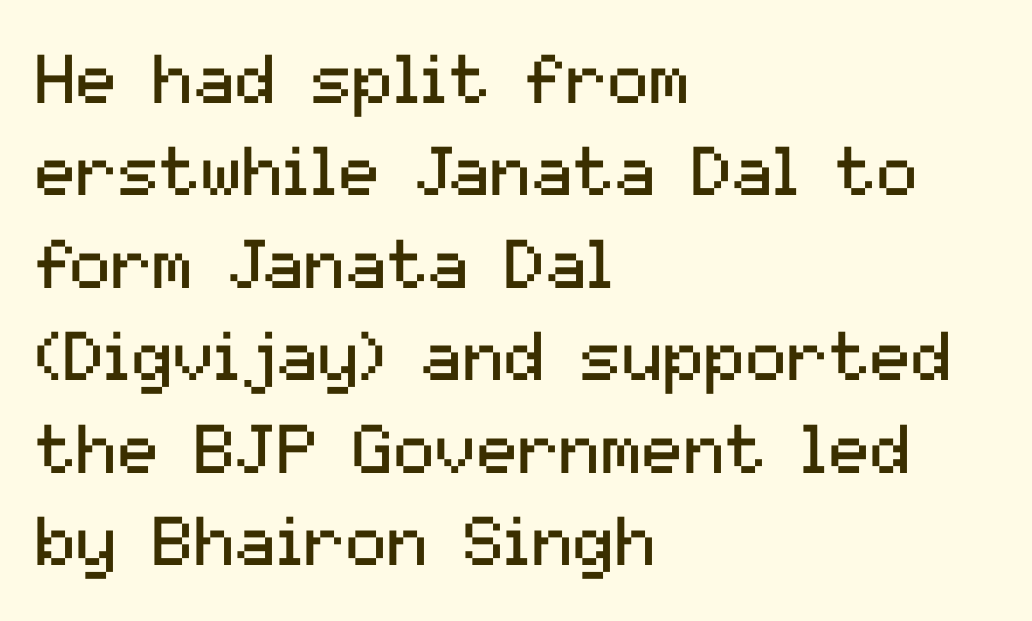
{"serif": "no", "italic": "no", "bold": "no", "weight": "regular", "width": "normal", "stroke_contrast": "medium", "x_height": "medium", "monospaced": "no", "underline": "no", "align": "left", "line_spacing": "normal", "line_spacing_ratio": 1.34, "letter_spacing": "normal", "letter_spacing_em": 0.0, "glyph_px": 69}
